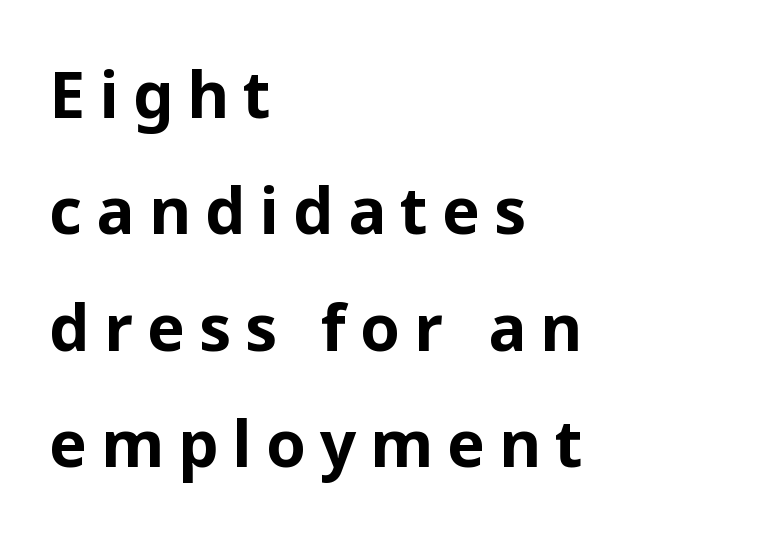
{"serif": "no", "italic": "no", "bold": "yes", "weight": "bold", "width": "normal", "stroke_contrast": "low", "x_height": "medium", "monospaced": "no", "underline": "no", "align": "left", "line_spacing_ratio": 1.82, "letter_spacing": "wide", "letter_spacing_em": 0.22, "glyph_px": 64}
